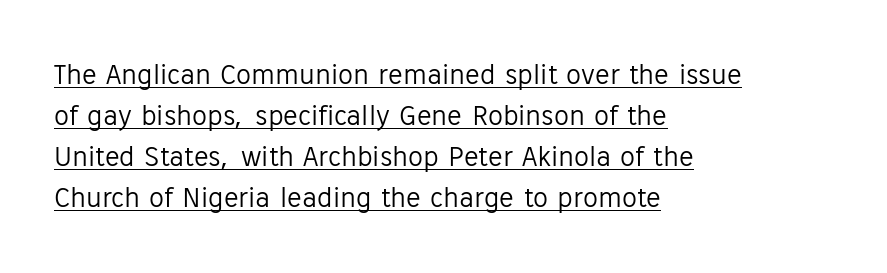
{"serif": "no", "italic": "no", "bold": "no", "weight": "light", "width": "normal", "stroke_contrast": "low", "x_height": "medium", "monospaced": "no", "underline": "yes", "align": "left", "line_spacing": "normal", "line_spacing_ratio": 1.37, "letter_spacing": "normal", "letter_spacing_em": 0.0, "glyph_px": 30}
